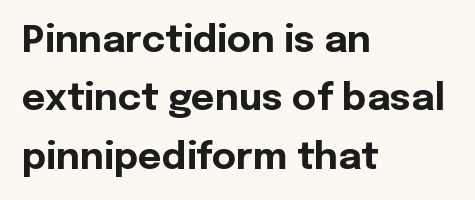
The image shows 37 px bold sans-serif type, upright; set left-aligned, normal line spacing (1.58x), normal letter spacing, not underlined; a medium x-height.
